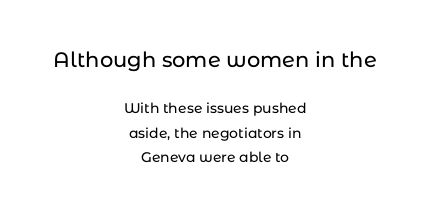
Q: Is the text italic (slanted)? A: No, it is upright.
Q: Is the text underlined? A: No.
Q: How is the paragraph aligned? A: Centered.
Q: Is the spacing between letters normal or unusually wide? A: Normal.
Q: Which block of text is set in a larger size, the first (top) or the second (bottom)? A: The first (top) one.
